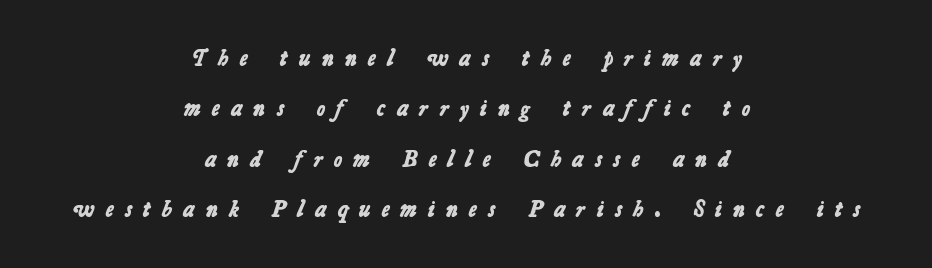
{"bold": "yes", "underline": "no", "align": "center", "line_spacing": "loose", "line_spacing_ratio": 2.19, "letter_spacing": "wide", "letter_spacing_em": 0.49, "glyph_px": 23}
